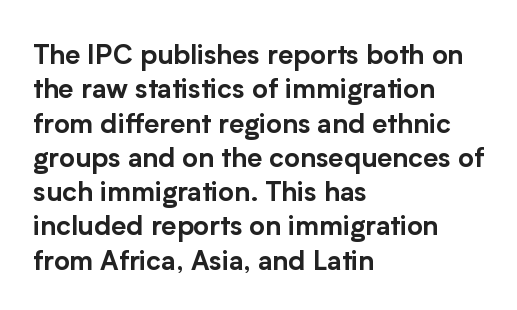
Do the letters lean? They stand straight. Lines of text with bare space underneath. The passage shown stacks its lines at a standard gap. Casual observation: everything's shoved over to the left.
